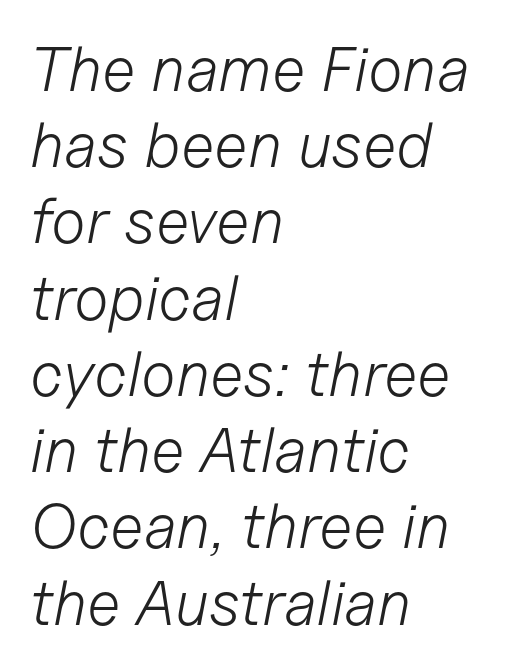
The image shows 63 px light type, italic (leaning right); set left-aligned, line spacing 1.21x, normal letter spacing, not underlined; low stroke contrast and a medium x-height.
